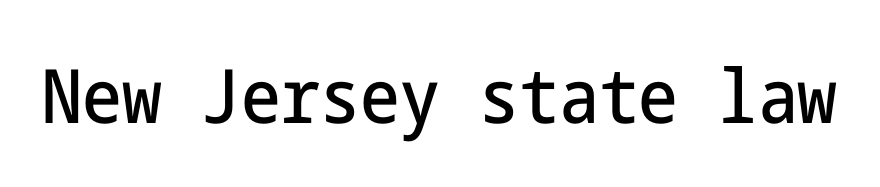
Q: Is the text italic (slanted)? A: No, it is upright.
Q: Is the typeface a serif or a sans-serif typeface? A: Sans-serif.
Q: Is the text underlined? A: No.
Q: Is the spacing between letters normal or unusually wide? A: Normal.
Q: Width (condensed, normal, or wide)? A: Condensed.
Q: Stroke contrast? A: Low.
Q: x-height? A: Medium.
